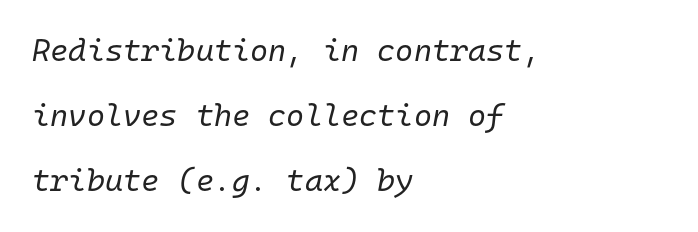
The image shows 31 px regular-weight type, italic (leaning right), monospaced; set left-aligned, loose line spacing (2.1x), normal letter spacing, not underlined; low stroke contrast and a medium x-height.
